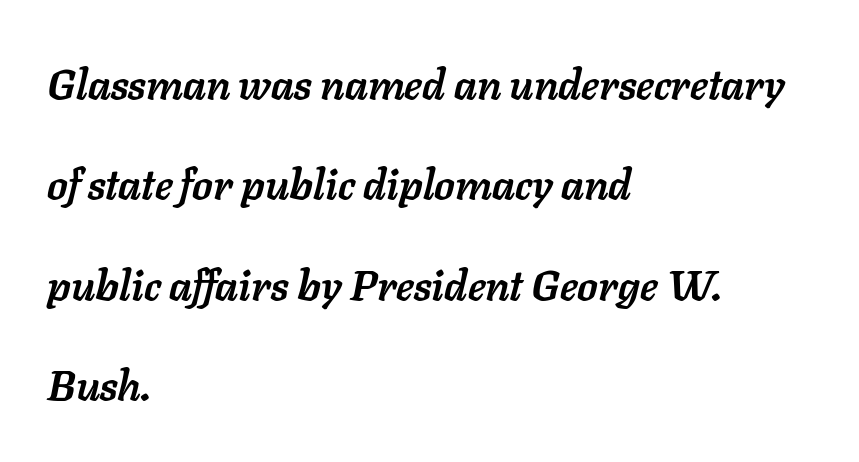
The image shows 42 px semibold type, italic (leaning right); set left-aligned, loose line spacing (2.39x), normal letter spacing, not underlined; low stroke contrast and a medium x-height.
